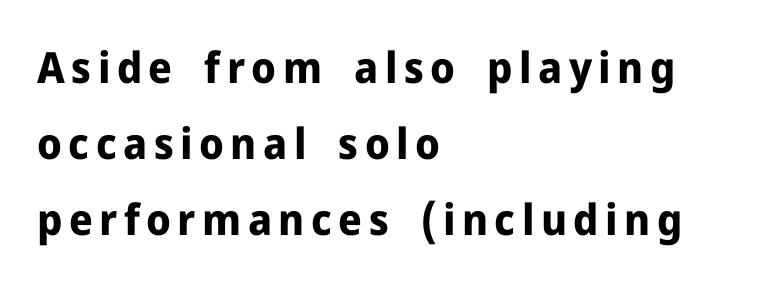
{"serif": "no", "italic": "no", "bold": "yes", "weight": "bold", "width": "normal", "stroke_contrast": "low", "x_height": "medium", "monospaced": "no", "underline": "no", "align": "left", "line_spacing_ratio": 1.77, "glyph_px": 43}
